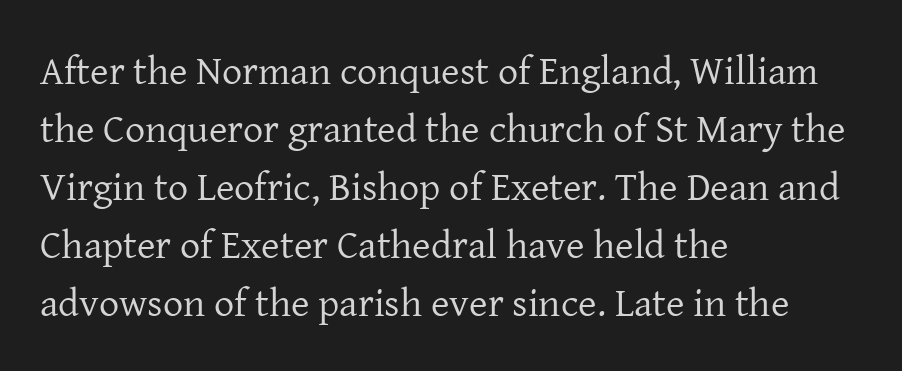
{"serif": "yes", "italic": "no", "bold": "no", "weight": "regular", "width": "normal", "stroke_contrast": "low", "x_height": "medium", "monospaced": "no", "underline": "no", "align": "left", "line_spacing": "normal", "line_spacing_ratio": 1.45, "letter_spacing": "normal", "letter_spacing_em": 0.0, "glyph_px": 40}
